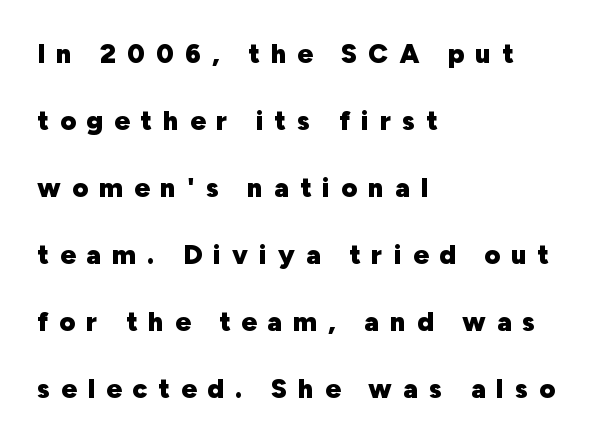
{"italic": "no", "bold": "yes", "underline": "no", "align": "left", "line_spacing": "loose", "line_spacing_ratio": 2.48, "letter_spacing": "wide", "letter_spacing_em": 0.41, "glyph_px": 27}
